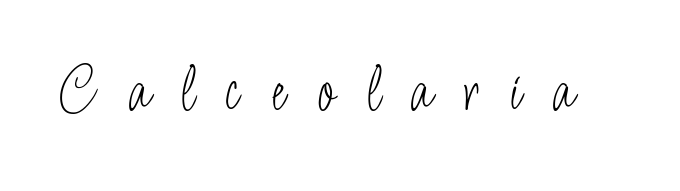
Q: Is the text bold? A: No.
Q: Is the text italic (slanted)? A: Yes.
Q: Is the typeface a serif or a sans-serif typeface? A: Sans-serif.
Q: Is the text underlined? A: No.
Q: Is the spacing between letters normal or unusually wide? A: Unusually wide.
Q: Width (condensed, normal, or wide)? A: Condensed.
Q: Stroke contrast? A: Low.
Q: x-height? A: Small.
Q: Monospaced? A: No.
